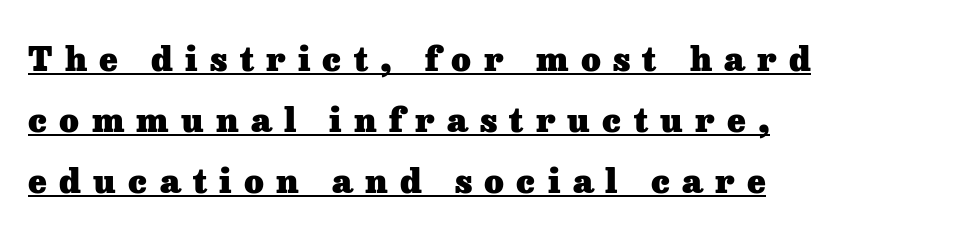
Looks like regular typesetting: each glyph gets only the width it needs. The tracking jumps out immediately: characters are airy and widely separated. Emphasis is given by a line drawn under the lettering. This is serif lettering, the kind often seen in printed books. Is the type bold? Yes — the strokes are clearly thick and heavy.
